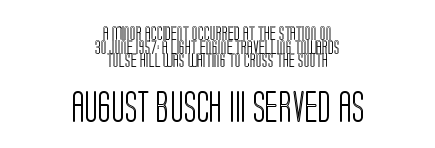
Q: Is the text italic (slanted)? A: No, it is upright.
Q: Is the text underlined? A: No.
Q: How is the paragraph aligned? A: Centered.
Q: Is the spacing between letters normal or unusually wide? A: Normal.
Q: Is the spacing between lines tight, normal or loose? A: Tight.
Q: Which block of text is set in a larger size, the first (top) or the second (bottom)? A: The second (bottom) one.
Q: Width (condensed, normal, or wide)? A: Condensed.
Q: x-height? A: Large.
Q: Monospaced? A: No.
